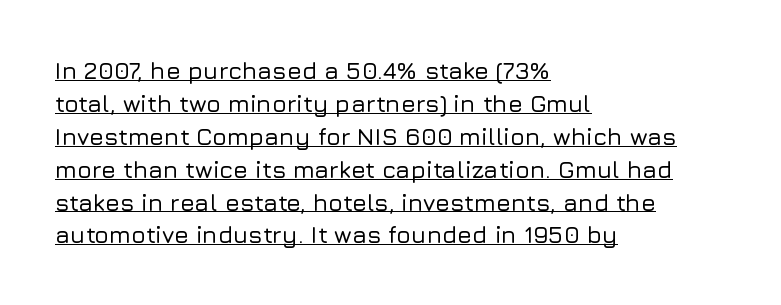
{"italic": "no", "underline": "yes", "align": "left", "line_spacing": "normal", "line_spacing_ratio": 1.37, "letter_spacing": "normal", "letter_spacing_em": 0.0, "glyph_px": 24}
